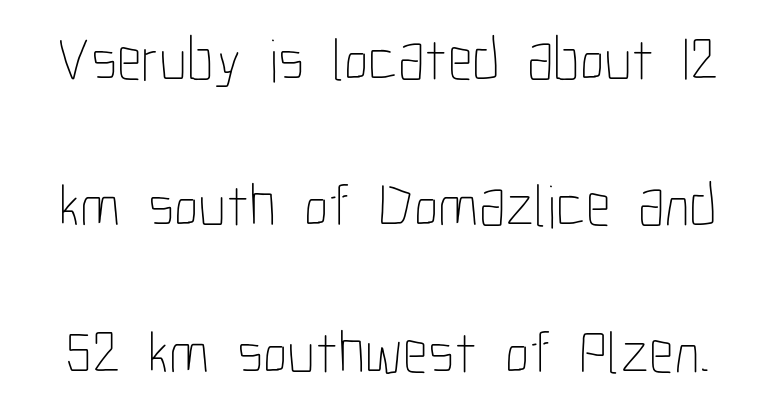
The image shows 61 px thin, condensed type, upright; set loose line spacing (2.4x), normal letter spacing, not underlined; low stroke contrast and a medium x-height.
